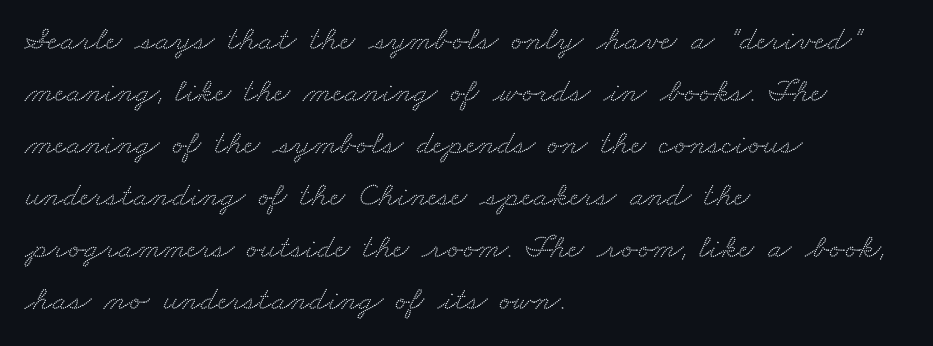
The type is set solid horizontally, with unmodified tracking. Notice how descenders clear the ascenders below comfortably — that's standard leading. Which margin do the lines hug? The left one — the right edge is uneven. Type style note: has serifs. Descenders hang freely into open space. The passage shown is typed in a proportional face where columns would drift.
